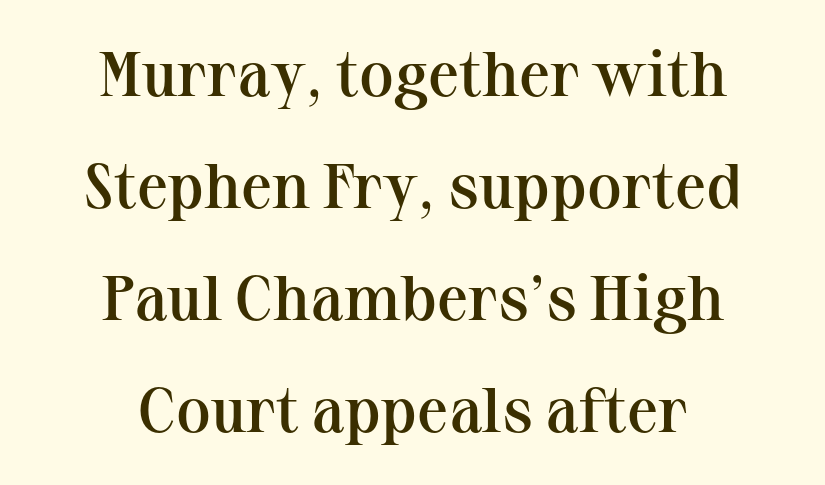
The rendering uses natural spacing where letterforms have individual widths. You can tell from the footed stems that serif type was used. The letters stand straight up with perfectly vertical stems. What stands out about the letter spacing? Nothing — it is the standard amount. Visually the block forms a symmetrical silhouette, jagged on both flanks. Its strokes are somewhat broadened, the hallmark of semibold type.
